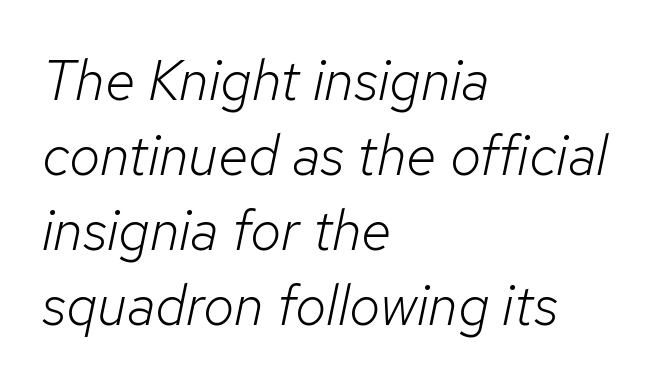
{"italic": "yes", "lean": "right", "slant_degrees": 12, "bold": "no", "weight": "light", "width": "normal", "stroke_contrast": "low", "x_height": "medium", "monospaced": "no", "underline": "no", "align": "left", "line_spacing": "normal", "line_spacing_ratio": 1.34, "letter_spacing": "normal", "letter_spacing_em": 0.0, "glyph_px": 56}
